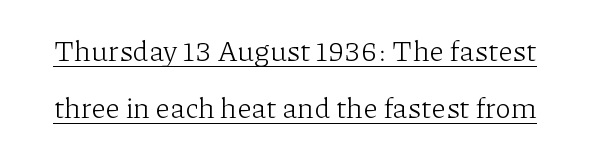
The font is comparable to plain body text, perhaps lighter. The typesetter has applied underlining to the passage shown. Compared with typical paragraphs, the rows here are farther apart. This sample has the flowing, uneven cadence of proportional lettering. Note: serifs present on the glyphs. Is there any slant? The stems are plumb.
